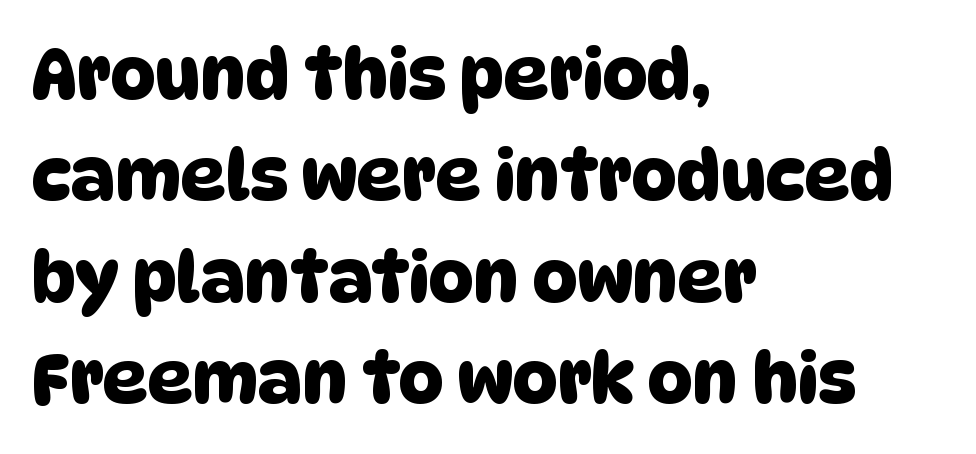
{"serif": "no", "width": "normal", "stroke_contrast": "low", "x_height": "large", "monospaced": "no", "underline": "no", "align": "left", "line_spacing": "normal", "line_spacing_ratio": 1.45, "letter_spacing": "normal", "letter_spacing_em": 0.0, "glyph_px": 70}
